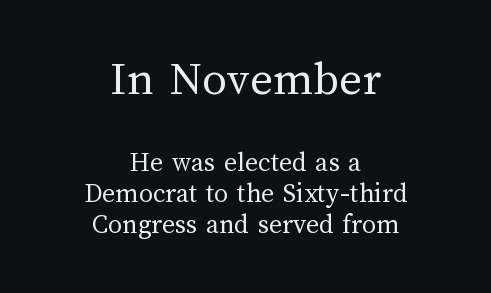
Q: Is the text bold? A: No.
Q: Is the text italic (slanted)? A: No, it is upright.
Q: Is the text underlined? A: No.
Q: How is the paragraph aligned? A: Centered.
Q: Is the spacing between letters normal or unusually wide? A: Normal.
Q: Is the spacing between lines tight, normal or loose? A: Tight.
Q: Which block of text is set in a larger size, the first (top) or the second (bottom)? A: The first (top) one.
Q: Width (condensed, normal, or wide)? A: Normal.
Q: Stroke contrast? A: Medium.
Q: x-height? A: Medium.
Q: Monospaced? A: No.
